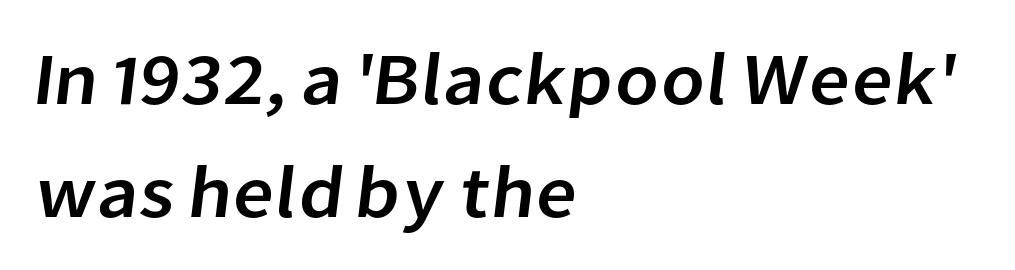
The designer left line spacing at the default. This rendering features lettering with no underline. The letterforms sit shoulder to shoulder at normal distance. The rendering anchors every line to the left-hand side.
